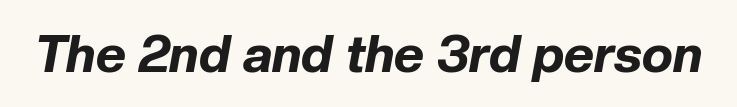
Quick note: italic. Weight check: bold — yes, fully. Underlining? Definitely not there. The rendering keeps characters at their native spacing. Each letter keeps its own natural width here, so spacing adapts to shape.
